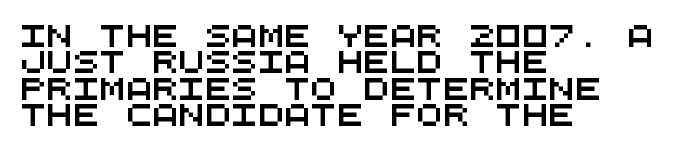
Q: Is the text underlined? A: No.
Q: How is the paragraph aligned? A: Left-aligned.
Q: Is the spacing between letters normal or unusually wide? A: Normal.
